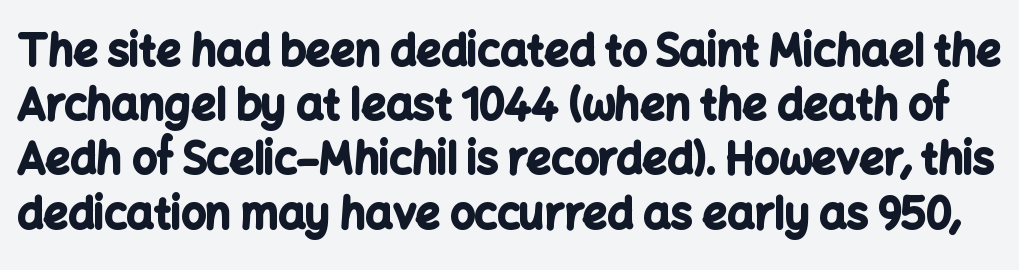
Q: Is the text bold? A: Yes.
Q: Is the text italic (slanted)? A: No, it is upright.
Q: Is the typeface a serif or a sans-serif typeface? A: Sans-serif.
Q: Is the text underlined? A: No.
Q: Is the spacing between letters normal or unusually wide? A: Normal.
Q: Is the spacing between lines tight, normal or loose? A: Normal.
Q: Width (condensed, normal, or wide)? A: Normal.
Q: Stroke contrast? A: Low.
Q: x-height? A: Medium.
Q: Monospaced? A: No.
